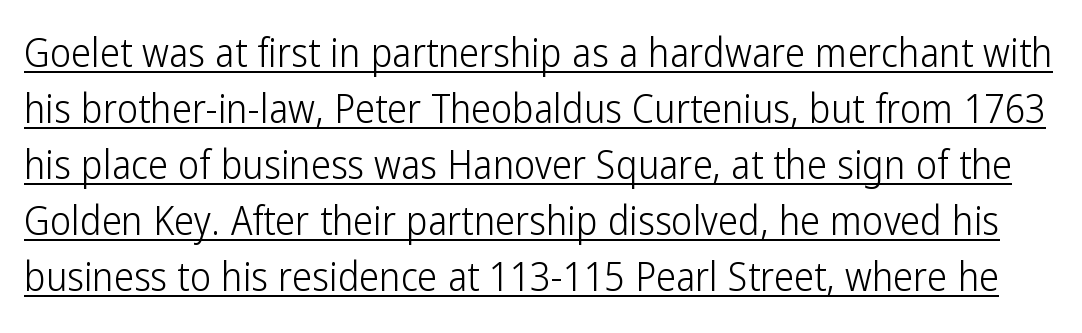
The image shows 40 px light, condensed sans-serif type, upright; set normal line spacing (1.4x), normal letter spacing, underlined; low stroke contrast and a medium x-height.
